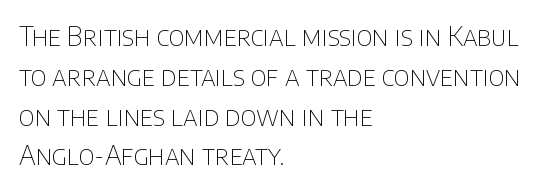
Nobody touched the tracking dial on this one. Line starts are locked; line ends wander. The block of text has a typical density, with ordinary space between rows. The glyphs are unaccompanied by any horizontal stroke below them. Notice how the stems are strictly vertical — no italics here. These glyphs show unthickened strokes, regular width or finer.
